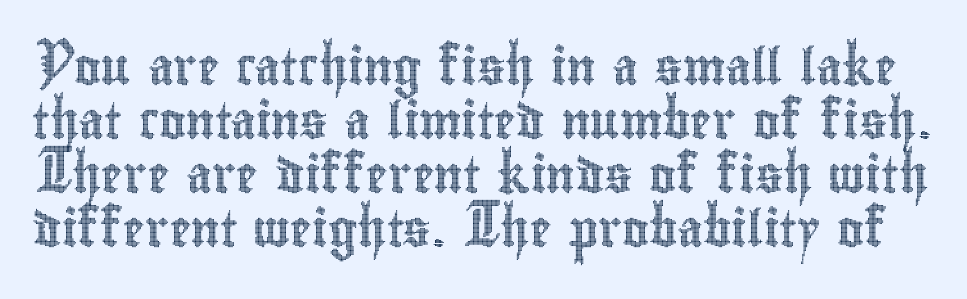
Q: Is the text italic (slanted)? A: No, it is upright.
Q: Is the text underlined? A: No.
Q: Is the spacing between letters normal or unusually wide? A: Normal.
Q: Is the spacing between lines tight, normal or loose? A: Normal.
Q: Width (condensed, normal, or wide)? A: Condensed.
Q: x-height? A: Small.
Q: Monospaced? A: No.
